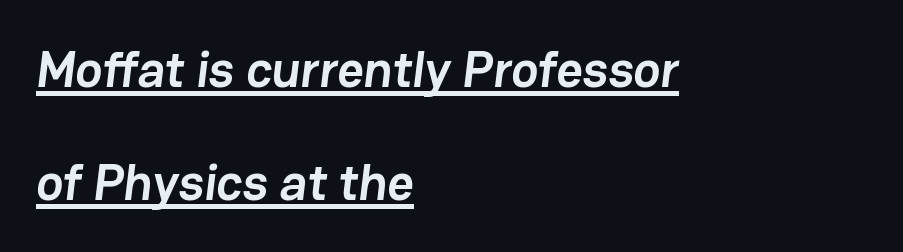
The image shows 51 px semibold sans-serif type; set left-aligned, loose line spacing (2.22x), normal letter spacing, underlined; low stroke contrast and a medium x-height.
